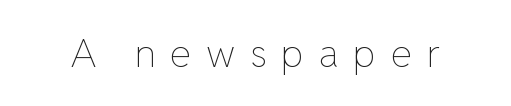
The image shows 39 px thin type, upright; set unusually wide letter spacing (+0.37 em), not underlined; low stroke contrast and a medium x-height.
